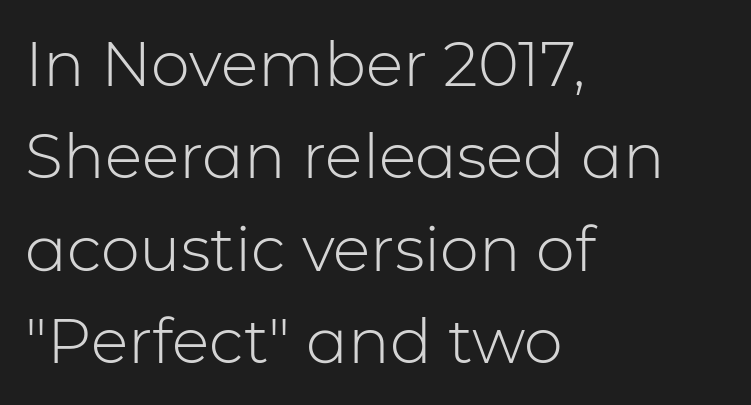
{"serif": "no", "italic": "no", "bold": "no", "weight": "light", "width": "normal", "stroke_contrast": "low", "x_height": "medium", "monospaced": "no", "underline": "no", "align": "left", "line_spacing": "normal", "line_spacing_ratio": 1.49, "letter_spacing": "normal", "letter_spacing_em": 0.0, "glyph_px": 62}
